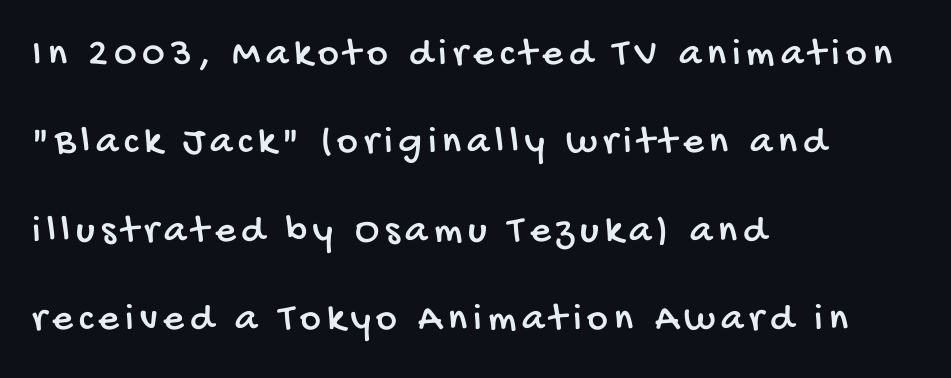
Think of a printed novel: that variable character pitch is what you see here. Typeset ragged right — the left edge is the straight one. You could fit nearly another row in the gap between these rows. The designer went with a sans here, leaving each stem footless. This rendering features lettering with no underline.
